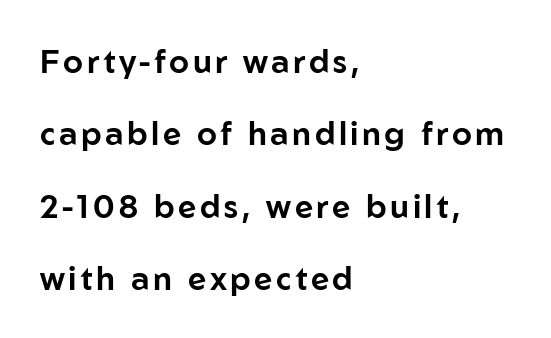
Rows of type keep a wide berth in the vertical direction. Anything drawn beneath the words? Only blank space. You could not count columns in this text — the font is proportionally spaced. Casual observation: everything's shoved over to the left. Style check: upright. The typeface chosen for these lines omits serifs.
